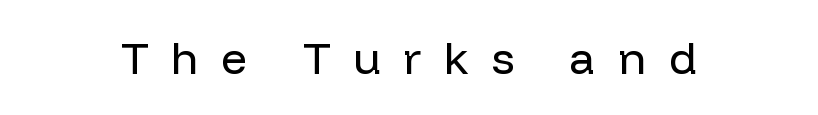
Q: Is the text bold? A: No.
Q: Is the text italic (slanted)? A: No, it is upright.
Q: Is the typeface a serif or a sans-serif typeface? A: Sans-serif.
Q: Is the text underlined? A: No.
Q: Is the spacing between letters normal or unusually wide? A: Unusually wide.
Q: Width (condensed, normal, or wide)? A: Normal.
Q: Stroke contrast? A: Low.
Q: x-height? A: Medium.
Q: Monospaced? A: No.
